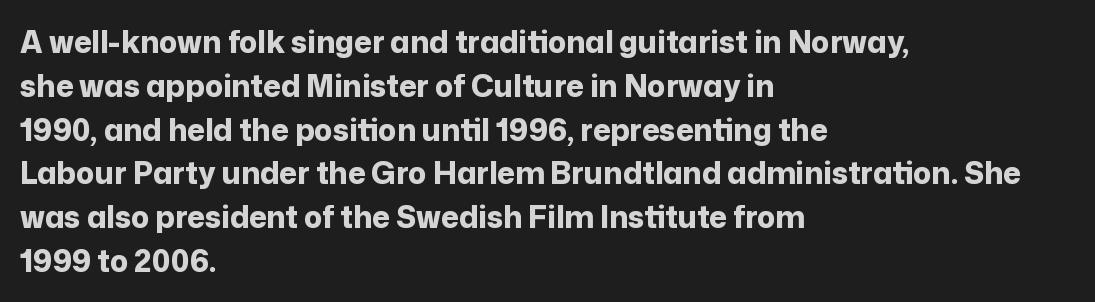
Baseline-to-baseline distance is the conventional proportion of letter height. Unlike italic type, these characters show no tilt at all. Just letters on the line, the space beneath them empty. Think of a printed novel: that variable character pitch is what you see here.
